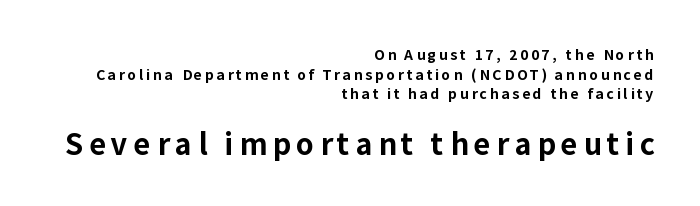
{"serif": "no", "italic": "no", "bold": "yes", "weight": "bold", "width": "normal", "stroke_contrast": "low", "x_height": "medium", "monospaced": "no", "underline": "no", "align": "right", "line_spacing": "normal", "line_spacing_ratio": 1.4, "larger_block": "second", "size_ratio": 2.07, "glyph_px": 29}
